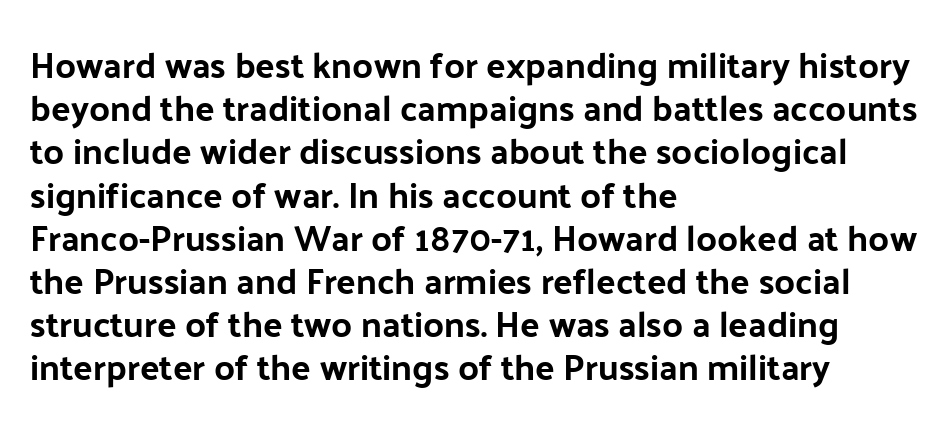
Q: Is the text italic (slanted)? A: No, it is upright.
Q: Is the typeface a serif or a sans-serif typeface? A: Sans-serif.
Q: Is the text underlined? A: No.
Q: How is the paragraph aligned? A: Left-aligned.
Q: Is the spacing between letters normal or unusually wide? A: Normal.
Q: Width (condensed, normal, or wide)? A: Normal.
Q: Stroke contrast? A: Low.
Q: x-height? A: Medium.
Q: Monospaced? A: No.
